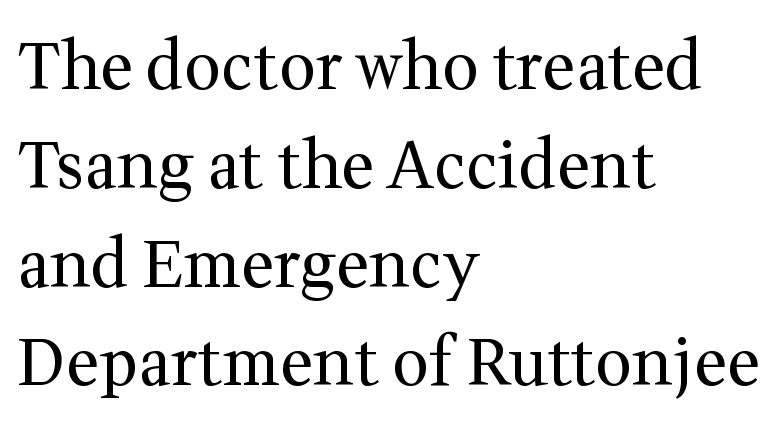
The image shows 65 px regular-weight serif type, upright; set left-aligned, normal line spacing (1.52x), normal letter spacing, not underlined; medium stroke contrast and a medium x-height.
